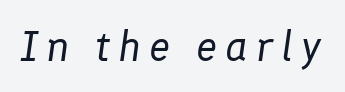
{"italic": "yes", "lean": "right", "slant_degrees": 8, "bold": "no", "weight": "regular", "width": "normal", "stroke_contrast": "low", "x_height": "medium", "monospaced": "no", "underline": "no", "glyph_px": 43}
